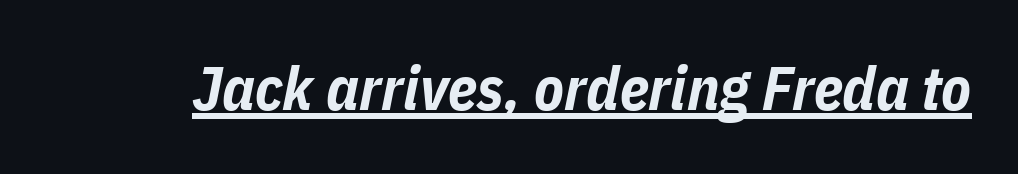
{"italic": "yes", "lean": "right", "slant_degrees": 11, "bold": "yes", "weight": "bold", "width": "condensed", "stroke_contrast": "low", "x_height": "medium", "monospaced": "no", "underline": "yes", "letter_spacing": "normal", "letter_spacing_em": 0.0, "glyph_px": 61}
